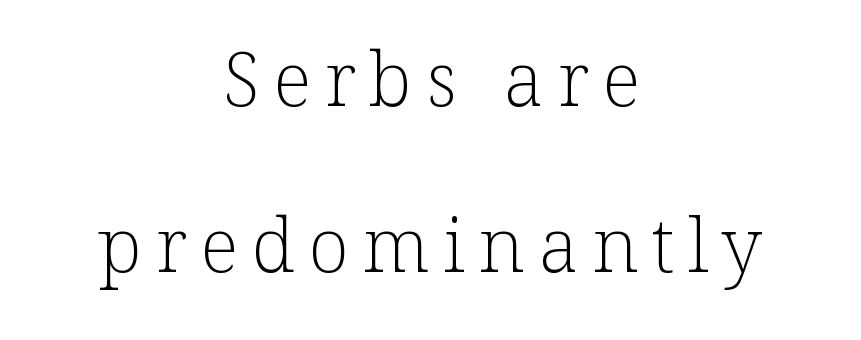
Proportional: the letters do not fall into vertical columns. The space between consecutive lines is lavish. No letter is thick-stroked: the sample isn't bold. Rendered with straight, roman letterforms. Observe the serifs anchoring each vertical stroke in this sample. Neither beginnings nor endings align; midpoints do.
